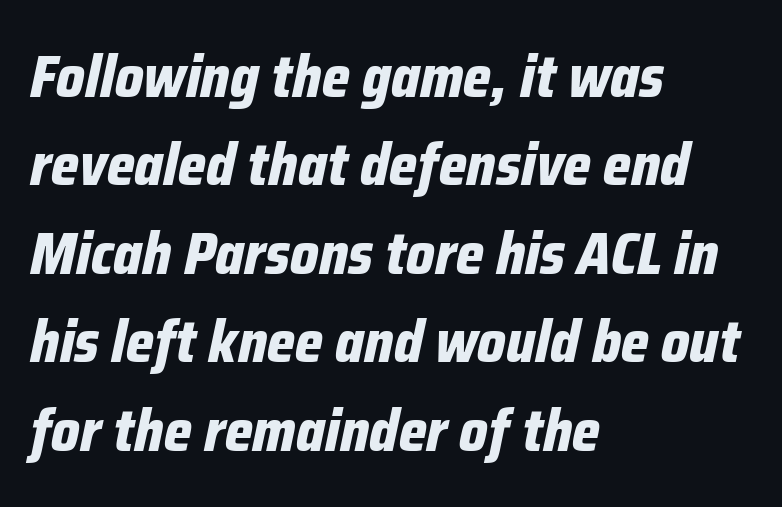
I'd describe the lettering as bold — thick and assertive. An italicized treatment has been applied to the whole sample. The specimen omits any rule beneath the text block's lines. Horizontal bands of white between lines are of average thickness. These lines are rendered in a variable-pitch font.
